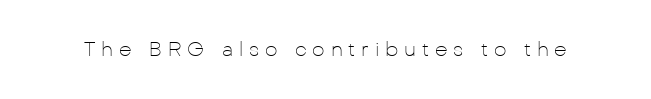
{"italic": "no", "bold": "no", "underline": "no", "letter_spacing": "wide", "letter_spacing_em": 0.29, "glyph_px": 20}
